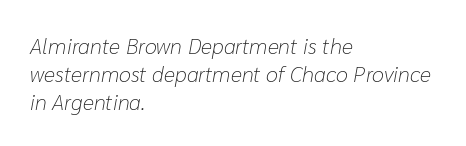
The image shows 22 px text type, italic (leaning right); set left-aligned, normal line spacing (1.27x), normal letter spacing, not underlined.
